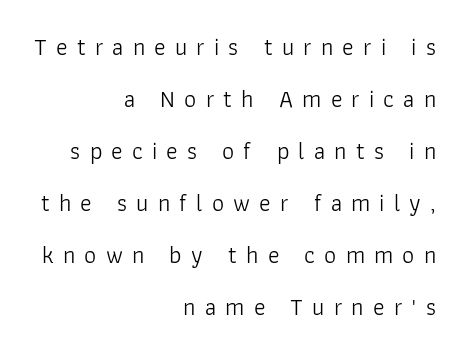
{"italic": "no", "bold": "no", "underline": "no", "align": "right", "line_spacing": "loose", "line_spacing_ratio": 2.17, "letter_spacing": "wide", "letter_spacing_em": 0.38, "glyph_px": 24}
